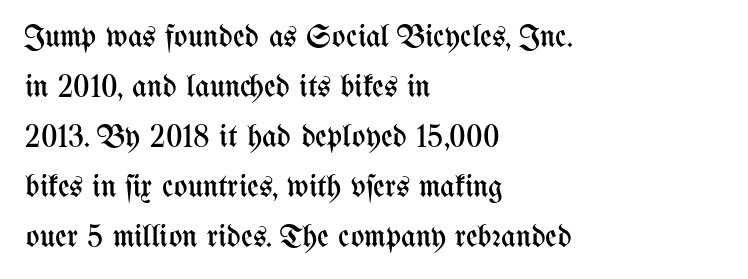
Designer's note — italics off, roman on. The face used here is proportionally spaced, like ordinary book or web type. Leftover space on each line is placed entirely after the last word. Nothing heavy about these letters — not bold at all. Spacing between characters is what you'd get straight out of the box.
